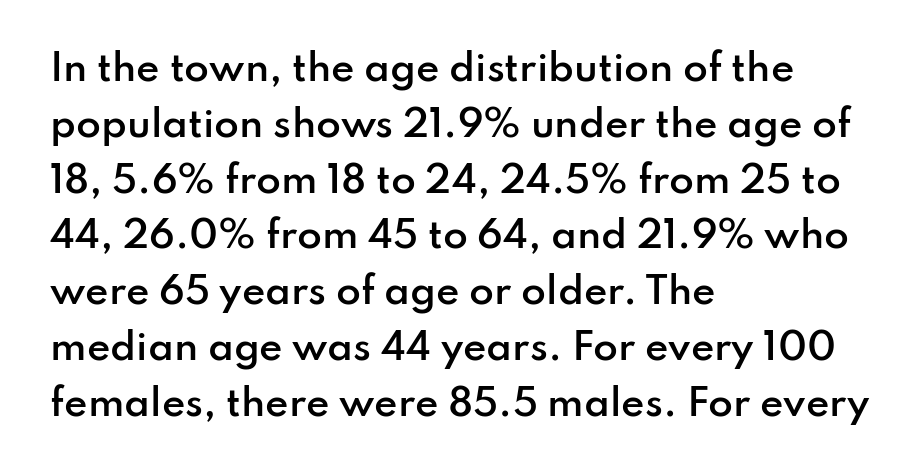
{"serif": "no", "italic": "no", "bold": "semi", "weight": "semibold", "width": "normal", "stroke_contrast": "low", "x_height": "small", "monospaced": "no", "underline": "no", "align": "left", "line_spacing": "normal", "line_spacing_ratio": 1.55, "letter_spacing": "normal", "letter_spacing_em": 0.0, "glyph_px": 36}
